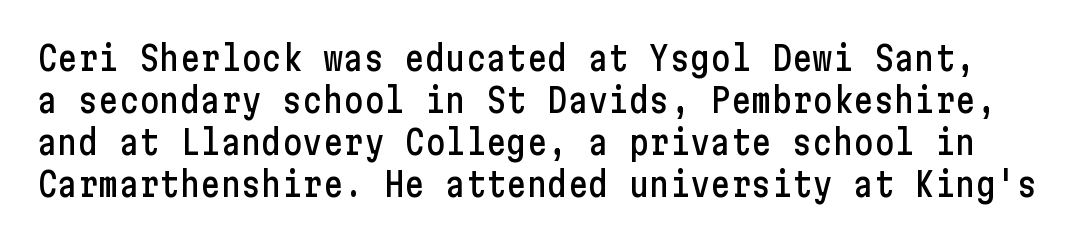
{"serif": "no", "italic": "no", "width": "condensed", "stroke_contrast": "low", "x_height": "medium", "underline": "no", "line_spacing_ratio": 1.24, "letter_spacing": "normal", "letter_spacing_em": 0.0, "glyph_px": 34}
